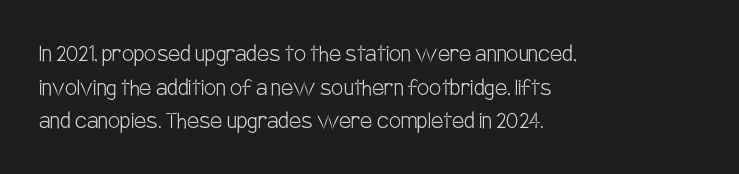
The image shows 27 px text type, upright; set left-aligned, normal line spacing (1.25x), normal letter spacing, not underlined.
